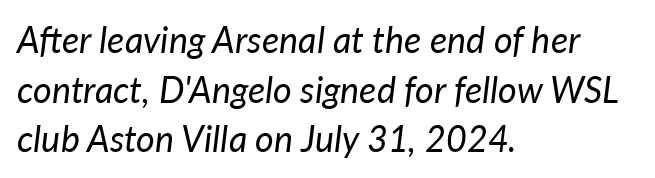
Q: Is the text bold? A: No.
Q: Is the text italic (slanted)? A: Yes, it leans right by about 7 degrees.
Q: Is the text underlined? A: No.
Q: How is the paragraph aligned? A: Left-aligned.
Q: Is the spacing between letters normal or unusually wide? A: Normal.
Q: Is the spacing between lines tight, normal or loose? A: Normal.
Q: Width (condensed, normal, or wide)? A: Normal.
Q: Stroke contrast? A: Low.
Q: x-height? A: Medium.
Q: Monospaced? A: No.
